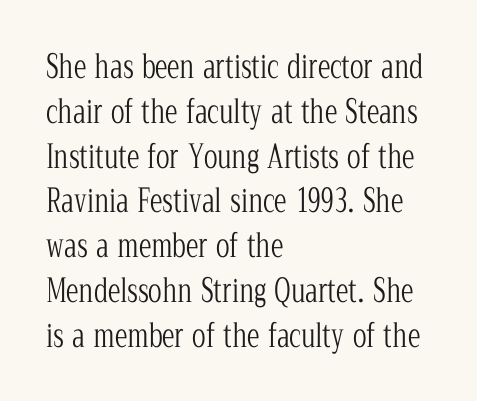
{"serif": "yes", "italic": "no", "bold": "no", "weight": "light", "width": "condensed", "stroke_contrast": "low", "x_height": "medium", "monospaced": "no", "underline": "no", "align": "left", "line_spacing": "normal", "line_spacing_ratio": 1.4, "letter_spacing": "normal", "letter_spacing_em": 0.0, "glyph_px": 32}
